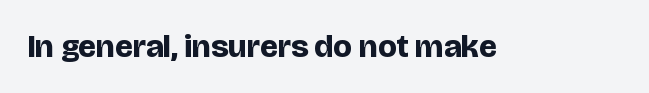
The type is set solid horizontally, with unmodified tracking. Each letter's strokes conclude bluntly, with no projecting serifs. Italic? Not at all — the glyphs are vertical. The passage shown is not underscored anywhere. Each letter keeps its own natural width here, so spacing adapts to shape. Caption: bold face, heavy strokes.
